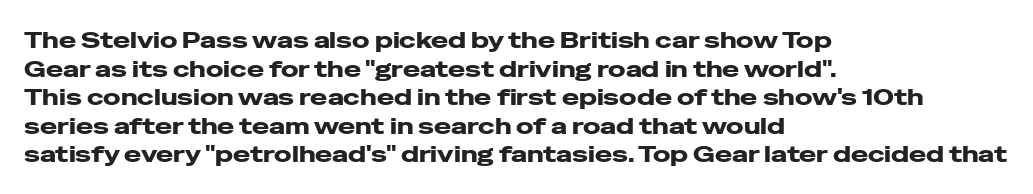
Each line starts at the same left margin while the right side varies. This sample uses plain, unmodified letter spacing. Only glyphs here, with clear space below each row. The letters stand upright; this is a roman face.
